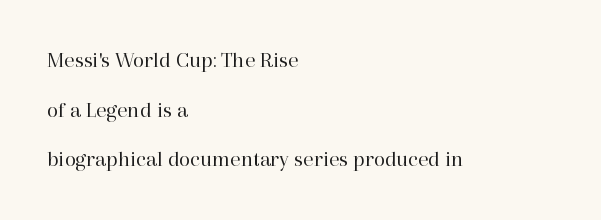
Q: Is the text bold? A: No.
Q: Is the text italic (slanted)? A: No, it is upright.
Q: Is the text underlined? A: No.
Q: How is the paragraph aligned? A: Left-aligned.
Q: Is the spacing between letters normal or unusually wide? A: Normal.
Q: Is the spacing between lines tight, normal or loose? A: Loose.
